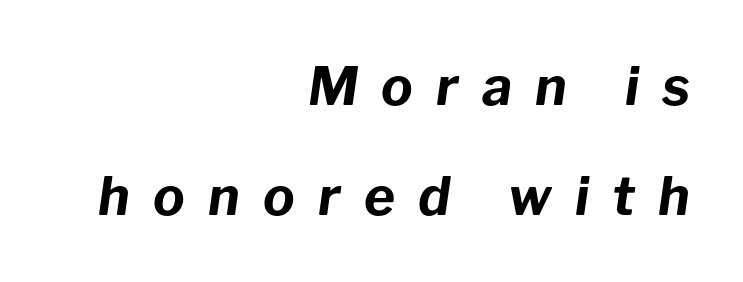
In terms of posture, this sample is oblique. Whoever set this chose breathing room over compactness in the vertical rhythm. Character widths vary here, with narrow letters taking less room than wide ones. The lines are quadded right.
